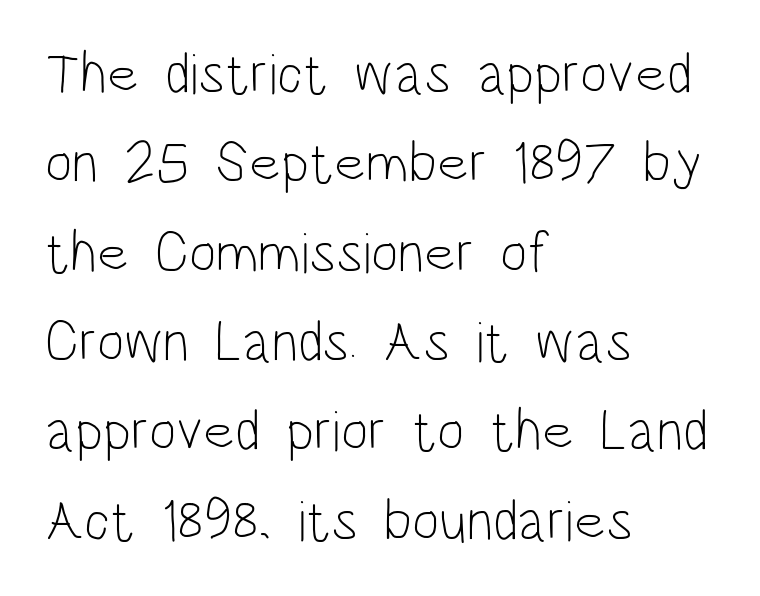
{"serif": "no", "italic": "no", "bold": "no", "weight": "light", "width": "condensed", "stroke_contrast": "low", "x_height": "large", "monospaced": "no", "underline": "no", "align": "left", "line_spacing": "normal", "line_spacing_ratio": 1.54, "letter_spacing": "normal", "letter_spacing_em": 0.0, "glyph_px": 58}
